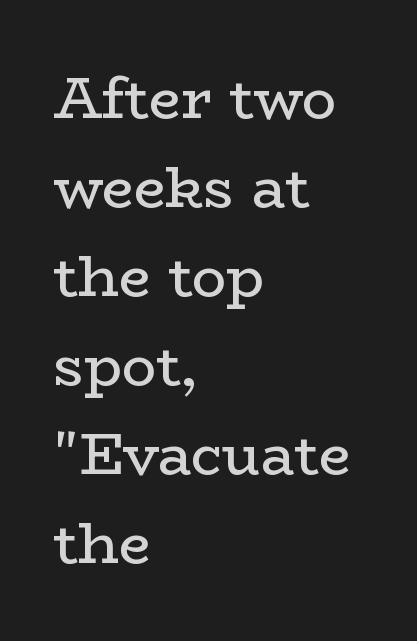
Q: Is the text bold? A: No.
Q: Is the text italic (slanted)? A: No, it is upright.
Q: Is the typeface a serif or a sans-serif typeface? A: Serif.
Q: Is the text underlined? A: No.
Q: How is the paragraph aligned? A: Left-aligned.
Q: Is the spacing between letters normal or unusually wide? A: Normal.
Q: Is the spacing between lines tight, normal or loose? A: Normal.
Q: Width (condensed, normal, or wide)? A: Wide.
Q: Stroke contrast? A: Low.
Q: x-height? A: Medium.
Q: Monospaced? A: No.
